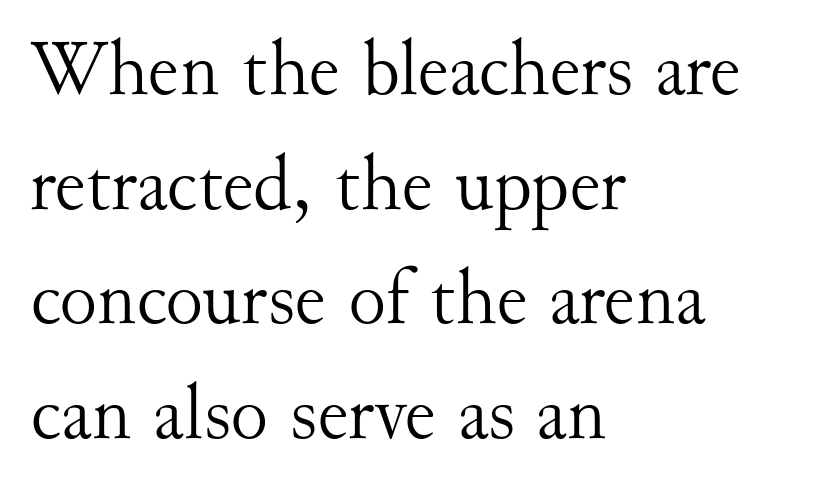
Q: Is the text bold? A: No.
Q: Is the text italic (slanted)? A: No, it is upright.
Q: Is the typeface a serif or a sans-serif typeface? A: Serif.
Q: Is the text underlined? A: No.
Q: How is the paragraph aligned? A: Left-aligned.
Q: Is the spacing between letters normal or unusually wide? A: Normal.
Q: Is the spacing between lines tight, normal or loose? A: Normal.
Q: Width (condensed, normal, or wide)? A: Normal.
Q: Stroke contrast? A: Medium.
Q: x-height? A: Small.
Q: Monospaced? A: No.
